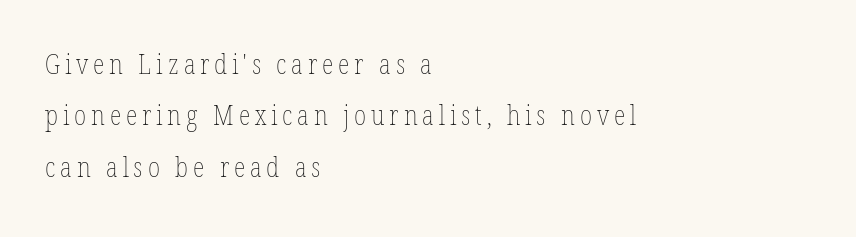
Q: Is the text bold? A: No.
Q: Is the text italic (slanted)? A: No, it is upright.
Q: Is the text underlined? A: No.
Q: How is the paragraph aligned? A: Left-aligned.
Q: Is the spacing between lines tight, normal or loose? A: Loose.
